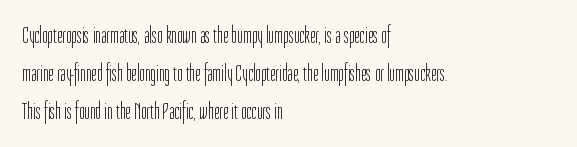
Q: Is the text bold? A: No.
Q: Is the text italic (slanted)? A: No, it is upright.
Q: Is the text underlined? A: No.
Q: How is the paragraph aligned? A: Left-aligned.
Q: Is the spacing between letters normal or unusually wide? A: Normal.
Q: Is the spacing between lines tight, normal or loose? A: Normal.
